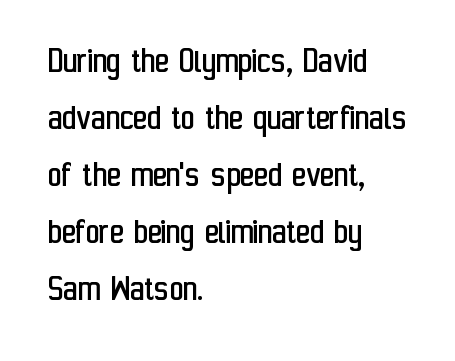
The letters advance in unequal steps, a hallmark of proportional type. Stems here are at most as thick as an everyday book face. Unmarked baselines from the first word to the last. Check where the strokes stop: nothing finishes them off — pure sans. Does the copy run flush right? No — it runs flush left. Default kerning and tracking; the words read as compact shapes.
